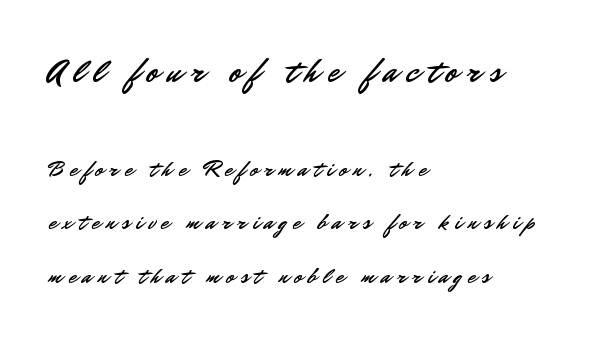
The image shows 33 px sans-serif type; set left-aligned, loose line spacing (2.42x), unusually wide letter spacing (+0.28 em), not underlined; the first (top) block is 1.5x larger; low stroke contrast and a small x-height.
